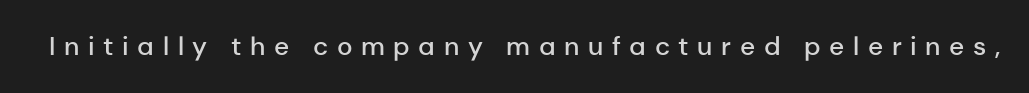
{"italic": "no", "bold": "semi", "underline": "no", "letter_spacing": "wide", "letter_spacing_em": 0.33, "glyph_px": 26}
